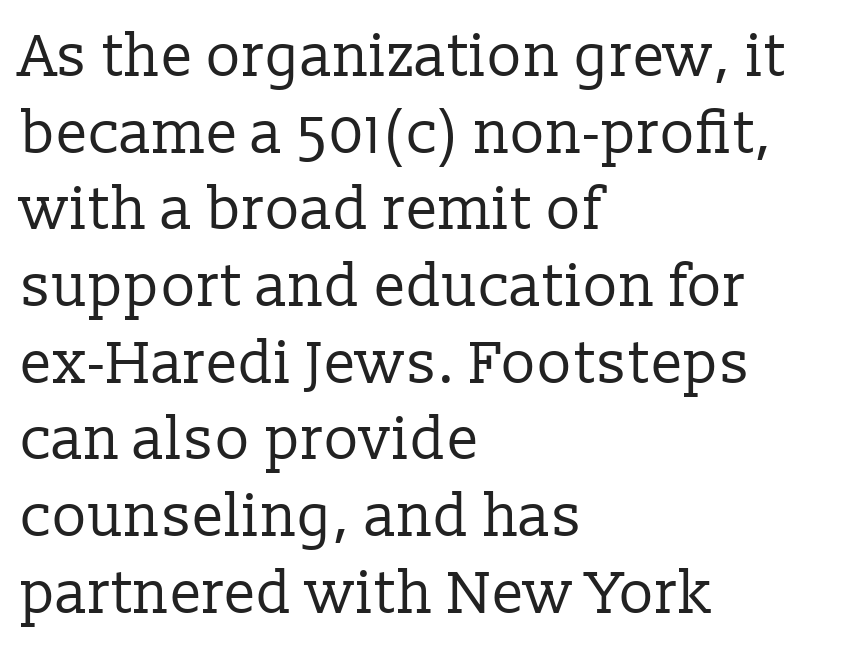
The glyphs in this specimen are seriffed. Baseline-to-baseline distance is the conventional proportion of letter height. Bold? No — there's no thickening of the strokes. Note the varied advance widths — an 'i' is clearly narrower than an 'm'.
